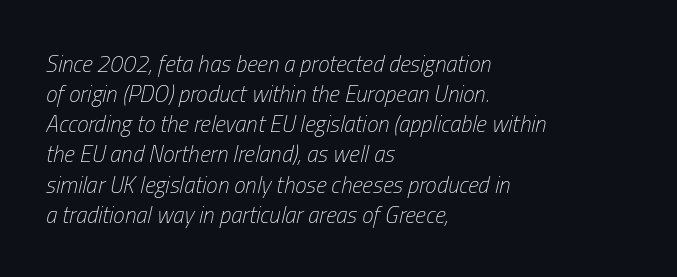
Is the block centered? No — it sits flush against the left margin. Bold? No — there's no thickening of the strokes. How would I describe the line gaps? Plain and ordinary. The specimen omits any rule beneath the text block's lines.
